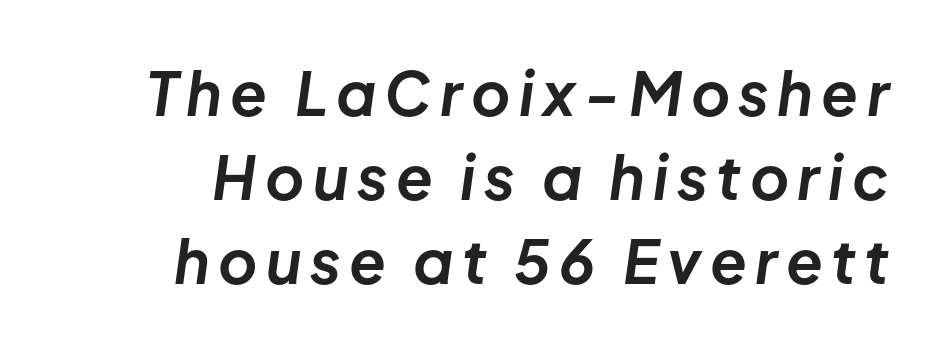
The image shows 60 px bold type, italic (leaning right); set normal line spacing (1.4x), not underlined; low stroke contrast and a medium x-height.
